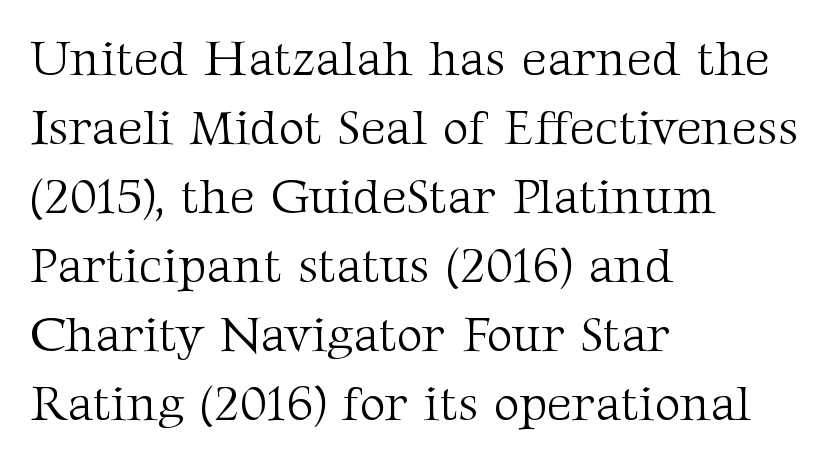
Letters rest on an invisible, unmarked baseline. Character widths vary here, with narrow letters taking less room than wide ones. The rag falls on the right side of this text block. Tracking value appears to be zero — textbook default spacing. The font family rendered here belongs to the serif group.
